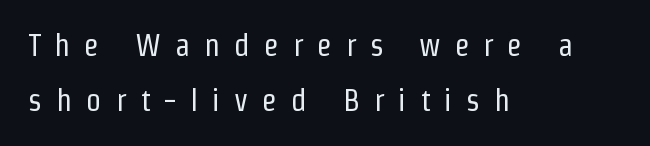
Q: Is the text bold? A: No.
Q: Is the text italic (slanted)? A: No, it is upright.
Q: Is the typeface a serif or a sans-serif typeface? A: Sans-serif.
Q: Is the text underlined? A: No.
Q: How is the paragraph aligned? A: Left-aligned.
Q: Is the spacing between letters normal or unusually wide? A: Unusually wide.
Q: Width (condensed, normal, or wide)? A: Condensed.
Q: Stroke contrast? A: Low.
Q: x-height? A: Medium.
Q: Monospaced? A: No.
